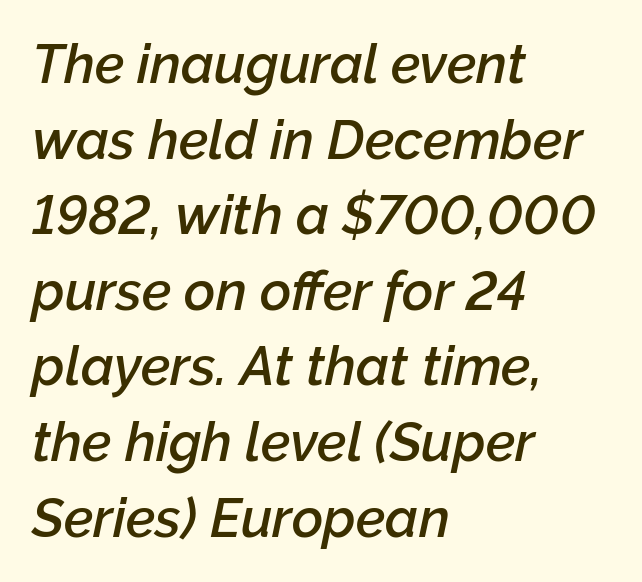
One-word summary of the alignment: left. Note the varied advance widths — an 'i' is clearly narrower than an 'm'. Compared with typical paragraphs, the rows here are spaced about the same. Italic: yes, the glyphs are oblique.
